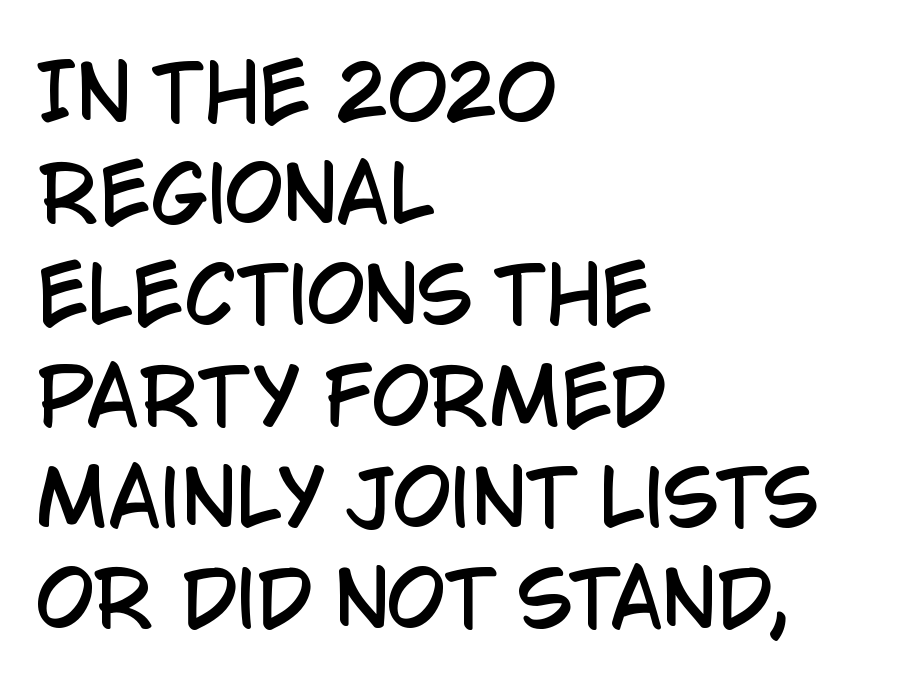
{"serif": "no", "italic": "no", "width": "condensed", "stroke_contrast": "low", "x_height": "large", "monospaced": "no", "underline": "no", "align": "left", "line_spacing": "normal", "line_spacing_ratio": 1.35, "letter_spacing": "normal", "letter_spacing_em": 0.0, "glyph_px": 75}
